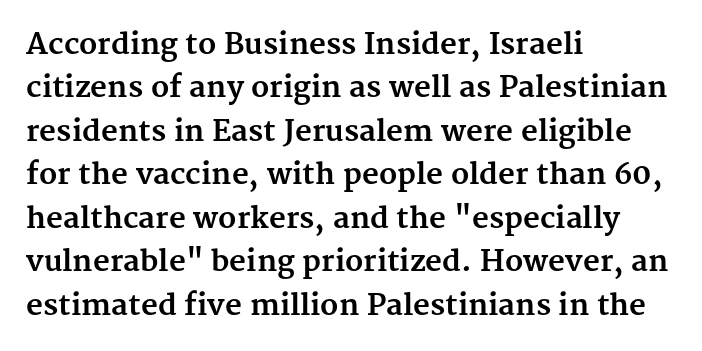
The face used here has the dense, thick strokes of a bold. If you measured baseline to baseline, you'd find a middling distance. Caption: standard tracking, unaltered. Reading down the block, your eye returns to a fixed left position each line.
